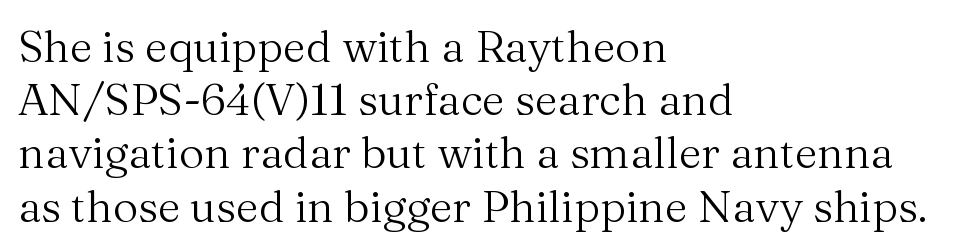
{"serif": "yes", "italic": "no", "bold": "no", "weight": "regular", "width": "normal", "stroke_contrast": "medium", "x_height": "medium", "monospaced": "no", "underline": "no", "align": "left", "line_spacing_ratio": 1.21, "letter_spacing": "normal", "letter_spacing_em": 0.0, "glyph_px": 44}
